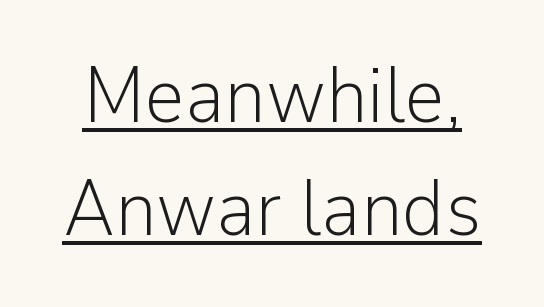
Posture: vertical. Weight: regular or lighter. Observe the ordinary spacing: letters are neighbours, not strangers. Is this a fixed-width face? No — the glyphs have proportional, varying widths. The line-height multiplier appears to be the usual default.
